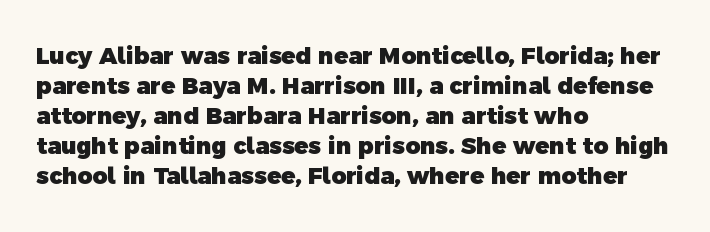
The image shows 23 px bold type; set left-aligned, normal line spacing (1.3x), normal letter spacing, not underlined.
